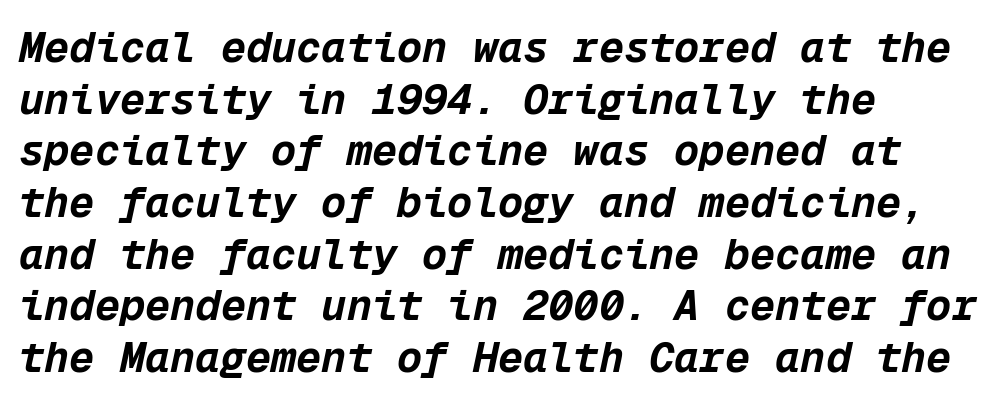
The lines are quadded left. Here the designer chose a console-style face with uniform glyph widths. The gap between lines stays unmarked. You can tell it's italic because the verticals aren't actually vertical. Strong, thick strokes mark this as bold type.
